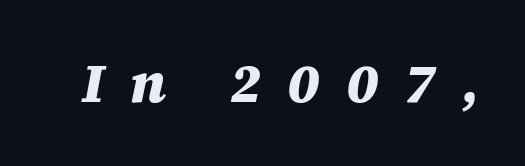
The image shows 55 px heavy type, italic (leaning right); set unusually wide letter spacing (+0.47 em), not underlined; medium stroke contrast and a large x-height.
